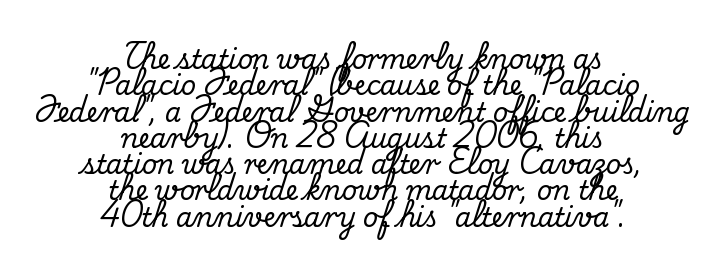
Q: Is the text italic (slanted)? A: Yes.
Q: Is the text underlined? A: No.
Q: How is the paragraph aligned? A: Centered.
Q: Is the spacing between letters normal or unusually wide? A: Normal.
Q: Is the spacing between lines tight, normal or loose? A: Tight.
